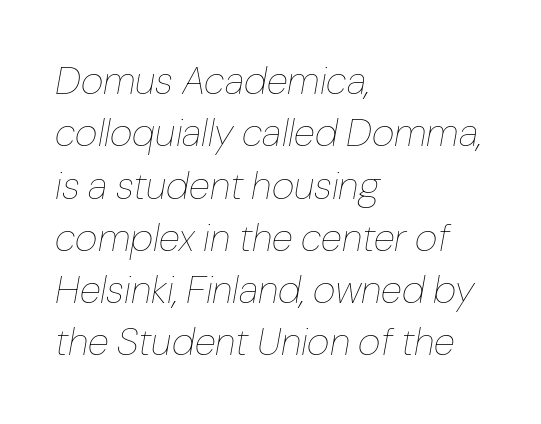
The image shows 39 px thin type, italic (leaning right); set left-aligned, normal line spacing (1.34x), normal letter spacing, not underlined; low stroke contrast and a medium x-height.
